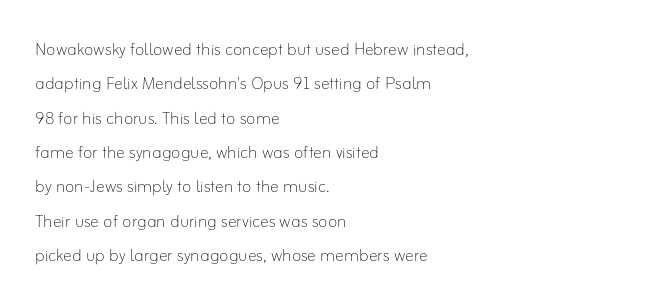
Q: Is the text bold? A: No.
Q: Is the text italic (slanted)? A: No, it is upright.
Q: Is the text underlined? A: No.
Q: How is the paragraph aligned? A: Left-aligned.
Q: Is the spacing between letters normal or unusually wide? A: Normal.
Q: Is the spacing between lines tight, normal or loose? A: Normal.
